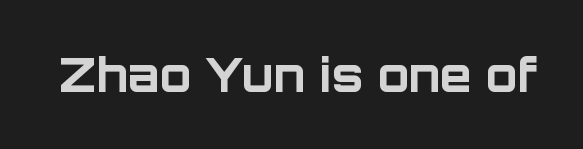
Q: Is the text bold? A: Yes.
Q: Is the text italic (slanted)? A: No, it is upright.
Q: Is the typeface a serif or a sans-serif typeface? A: Sans-serif.
Q: Is the text underlined? A: No.
Q: Is the spacing between letters normal or unusually wide? A: Normal.
Q: Width (condensed, normal, or wide)? A: Normal.
Q: Stroke contrast? A: Low.
Q: x-height? A: Large.
Q: Monospaced? A: No.
